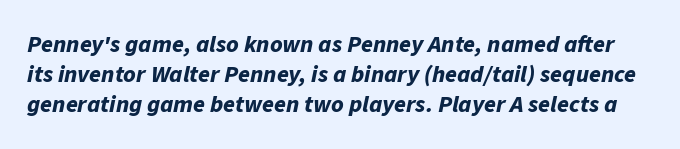
{"italic": "yes", "lean": "right", "slant_degrees": 11, "bold": "yes", "underline": "no", "line_spacing": "normal", "line_spacing_ratio": 1.25, "letter_spacing": "normal", "letter_spacing_em": 0.0, "glyph_px": 24}
